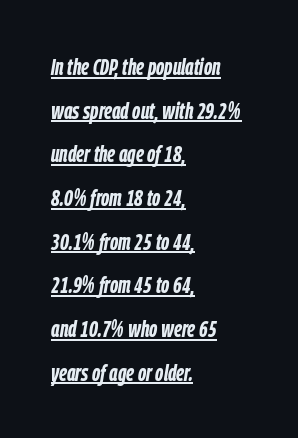
The image shows 24 px bold type, italic (leaning right); set left-aligned, line spacing 1.82x, normal letter spacing, underlined.
